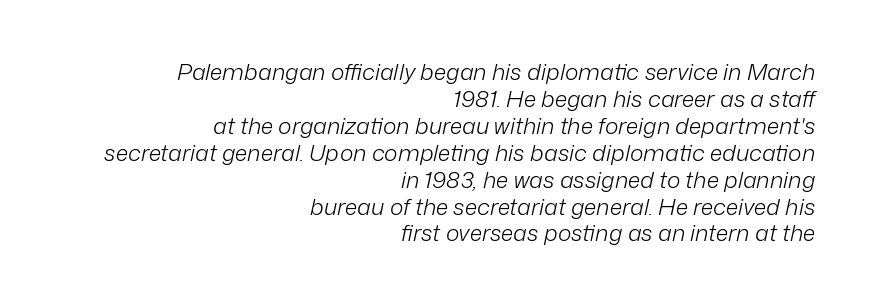
The image shows 23 px text type, italic (leaning right); set right-aligned, line spacing 1.17x, normal letter spacing, not underlined.
